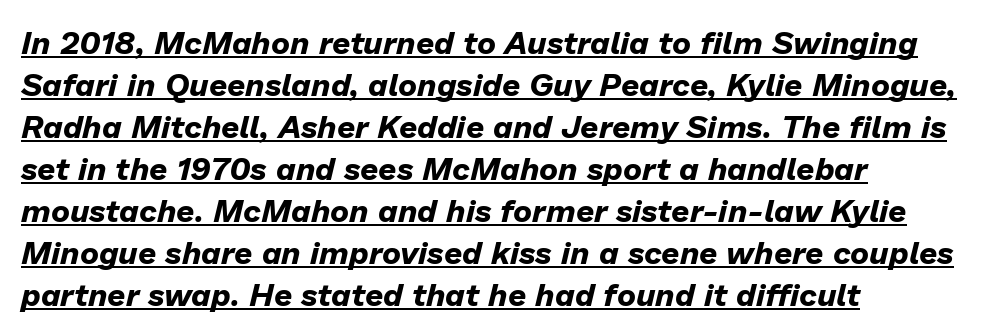
The image shows 32 px bold type, italic (leaning right); set left-aligned, normal line spacing (1.31x), normal letter spacing, underlined; low stroke contrast and a medium x-height.
